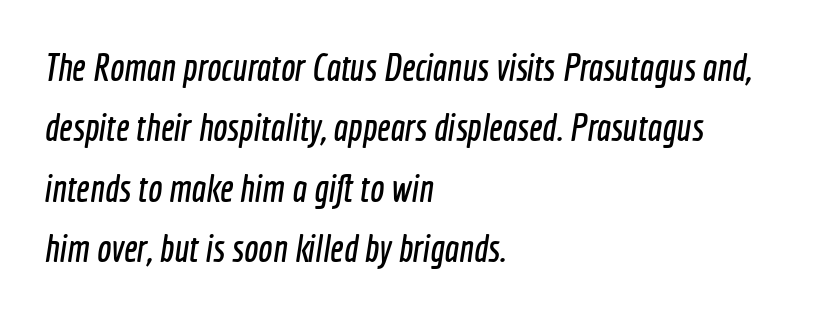
Here the designer chose a conventional face with non-uniform glyph widths. Students, observe: this is what conventionally led text looks like. A classic flush-left, rag-right setting is used for this passage. You can tell from the bare stems that sans-serif type was used. Bare-footed words on every line.
